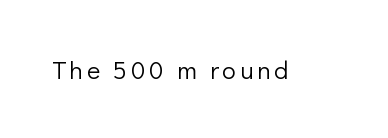
{"italic": "no", "bold": "no", "underline": "no", "glyph_px": 25}
